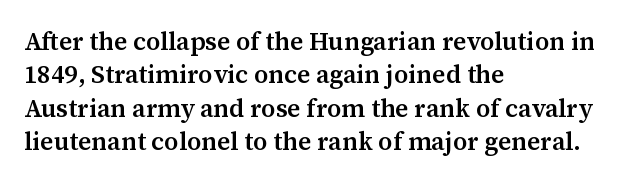
The image shows 25 px text type, upright; set left-aligned, normal line spacing (1.34x), normal letter spacing, not underlined.
